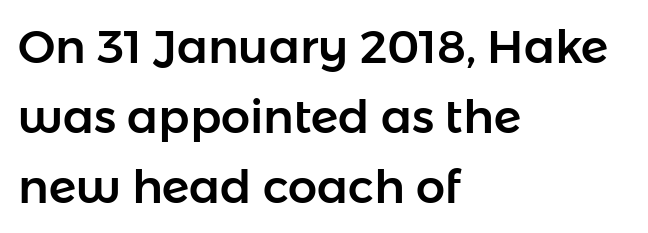
Q: Is the text italic (slanted)? A: No, it is upright.
Q: Is the typeface a serif or a sans-serif typeface? A: Sans-serif.
Q: Is the text underlined? A: No.
Q: How is the paragraph aligned? A: Left-aligned.
Q: Is the spacing between letters normal or unusually wide? A: Normal.
Q: Is the spacing between lines tight, normal or loose? A: Normal.
Q: Width (condensed, normal, or wide)? A: Normal.
Q: Stroke contrast? A: Low.
Q: x-height? A: Medium.
Q: Monospaced? A: No.
